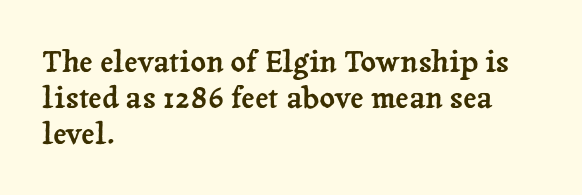
The image shows 30 px serif type, upright; set left-aligned, line spacing 1.2x, normal letter spacing, not underlined; low stroke contrast and a medium x-height.
